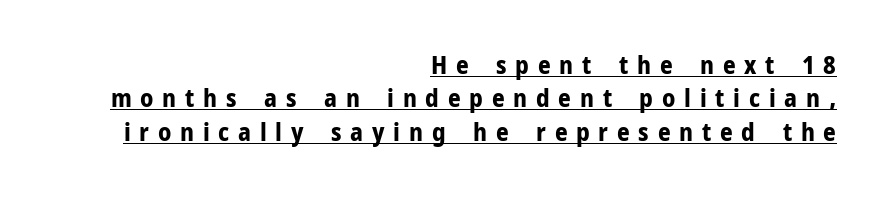
Q: Is the text bold? A: Yes.
Q: Is the text italic (slanted)? A: No, it is upright.
Q: Is the text underlined? A: Yes.
Q: How is the paragraph aligned? A: Right-aligned.
Q: Is the spacing between letters normal or unusually wide? A: Unusually wide.
Q: Is the spacing between lines tight, normal or loose? A: Normal.
